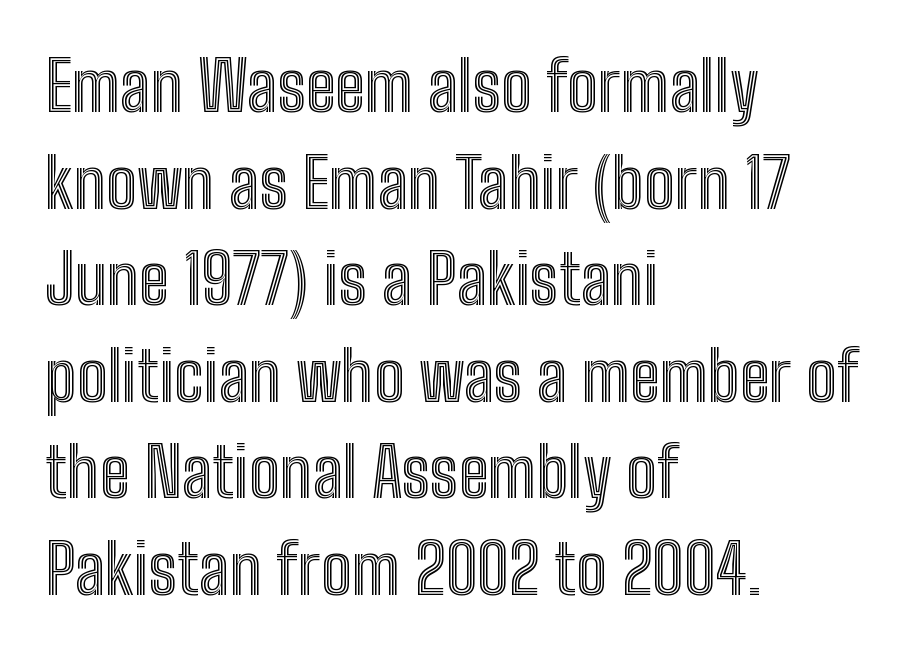
This sample keeps an unexceptional amount of space between lines. These lines are set flush left with a ragged right edge. The baseline area is clear. Do the characters align in a grid? No, the font is proportional. Style check: upright.
